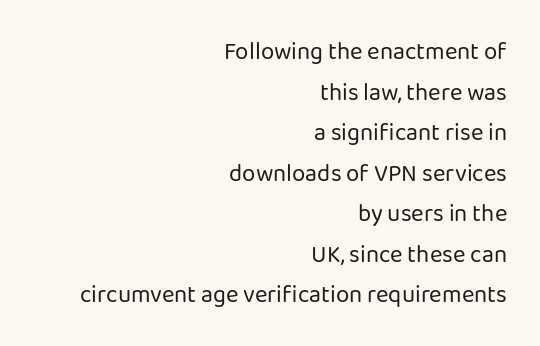
The image shows 24 px text type, upright; set right-aligned, normal line spacing (1.69x), normal letter spacing, not underlined.
